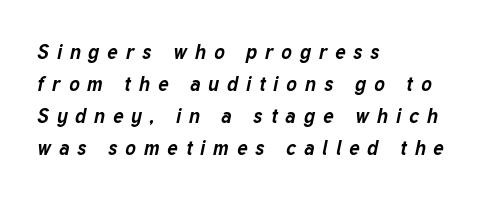
{"italic": "yes", "lean": "right", "slant_degrees": 12, "bold": "yes", "underline": "no", "align": "left", "line_spacing": "normal", "line_spacing_ratio": 1.6, "letter_spacing": "wide", "letter_spacing_em": 0.39, "glyph_px": 20}
